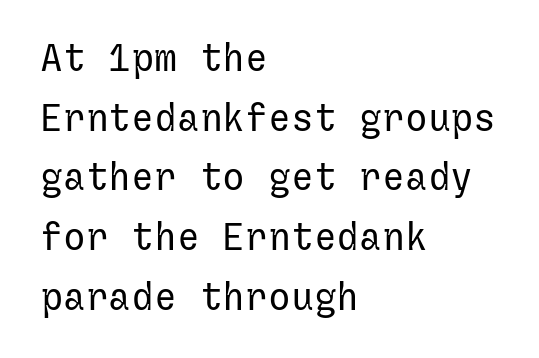
Q: Is the text bold? A: No.
Q: Is the text italic (slanted)? A: No, it is upright.
Q: Is the typeface a serif or a sans-serif typeface? A: Sans-serif.
Q: Is the text underlined? A: No.
Q: How is the paragraph aligned? A: Left-aligned.
Q: Is the spacing between letters normal or unusually wide? A: Normal.
Q: Is the spacing between lines tight, normal or loose? A: Normal.
Q: Width (condensed, normal, or wide)? A: Normal.
Q: Stroke contrast? A: Low.
Q: x-height? A: Medium.
